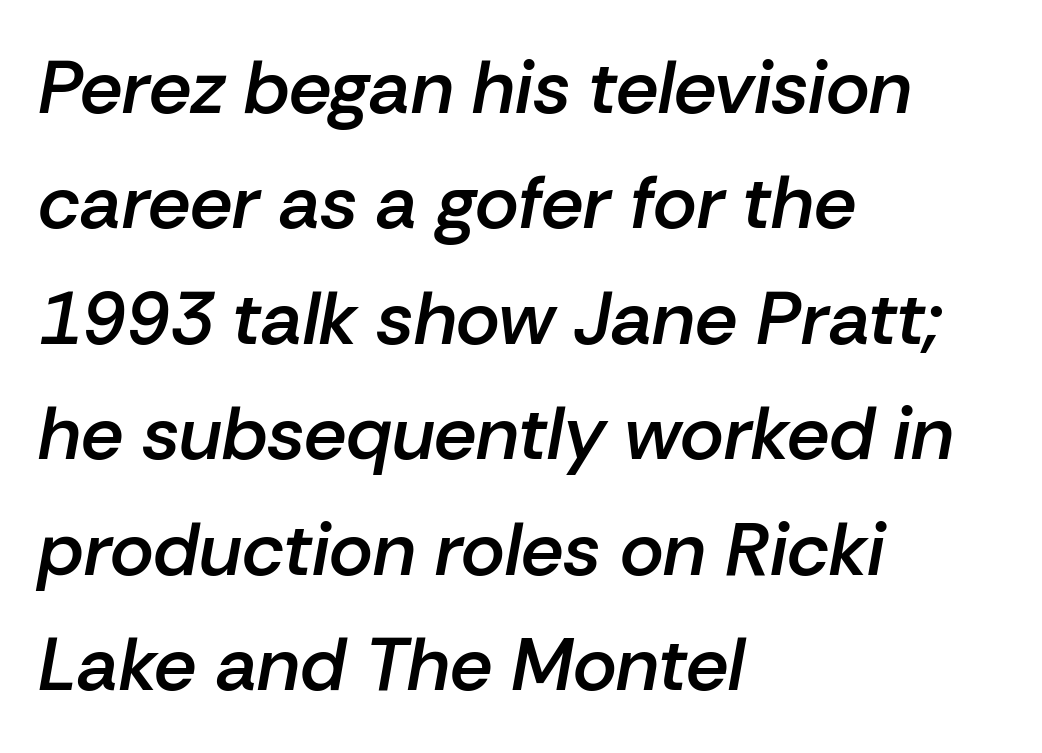
The ragged edge is on the right, which tells us the setting is flush left. Standard letterfit; no display-style spreading of the glyphs. The glyphs look as if they've been sheared to an angle. The rendering uses natural spacing where letterforms have individual widths. These lines sit exactly where default settings would place them.
